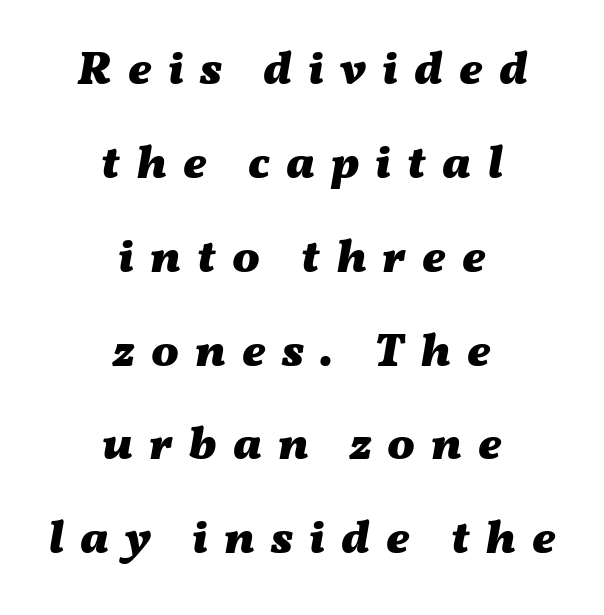
The passage shown is emphatically bold. Casual observation: everything's sitting right in the middle. These lines stand farther apart than default settings would place them. Quick note: italic. The tracking reads as deliberately expanded to a designer's eye.
